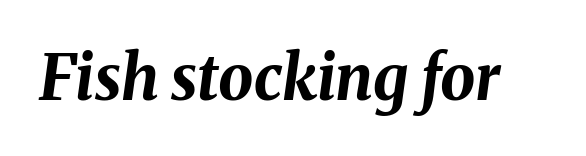
The image shows 62 px bold type, italic (leaning right); set normal letter spacing, not underlined; medium stroke contrast and a medium x-height.
